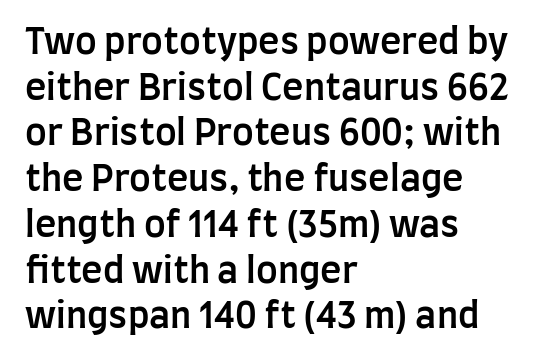
{"serif": "no", "italic": "no", "bold": "semi", "weight": "semibold", "width": "condensed", "stroke_contrast": "low", "x_height": "large", "monospaced": "no", "underline": "no", "align": "left", "line_spacing": "normal", "line_spacing_ratio": 1.27, "letter_spacing": "normal", "letter_spacing_em": 0.0, "glyph_px": 36}
